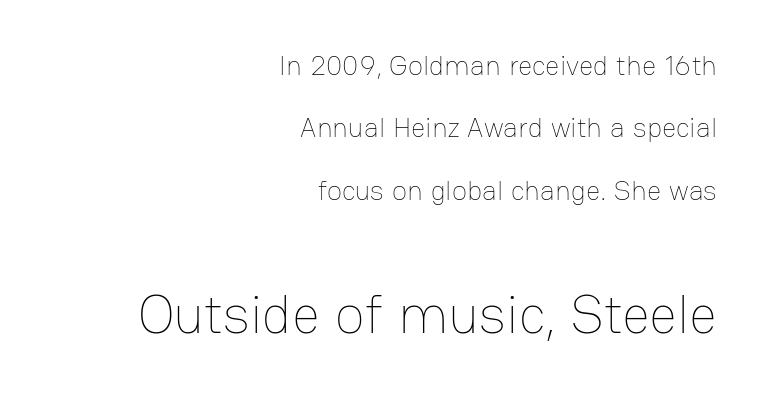
Q: Is the text bold? A: No.
Q: Is the text italic (slanted)? A: No, it is upright.
Q: Is the text underlined? A: No.
Q: How is the paragraph aligned? A: Right-aligned.
Q: Is the spacing between letters normal or unusually wide? A: Normal.
Q: Is the spacing between lines tight, normal or loose? A: Loose.
Q: Which block of text is set in a larger size, the first (top) or the second (bottom)? A: The second (bottom) one.
Q: Width (condensed, normal, or wide)? A: Normal.
Q: Stroke contrast? A: Low.
Q: x-height? A: Medium.
Q: Monospaced? A: No.
